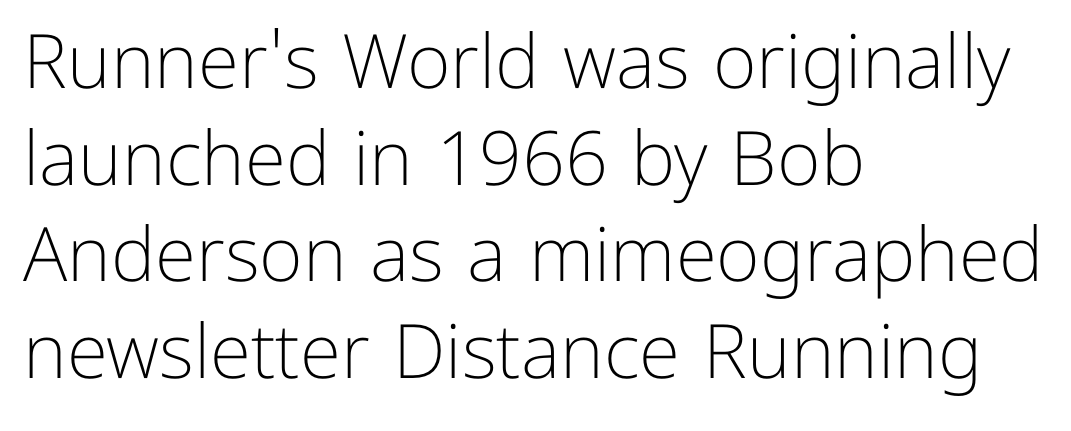
Vertical stems look standard width or narrower in stroke. A student would call this left alignment; a typographer would say flush left, rag right. In terms of leading, this rendering sits right in the middle. Any mark beneath the type? The region is blank. Letterform terminals end flat and unadorned throughout the passage. The face used here is proportionally spaced, like ordinary book or web type.
